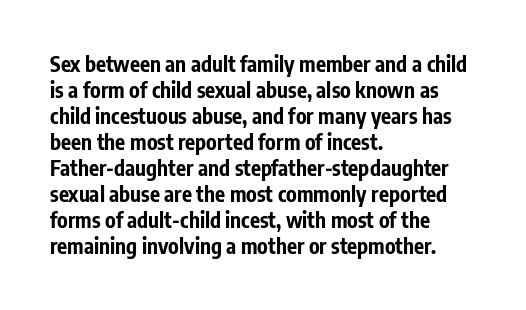
Q: Is the text bold? A: Yes.
Q: Is the text italic (slanted)? A: No, it is upright.
Q: Is the text underlined? A: No.
Q: How is the paragraph aligned? A: Left-aligned.
Q: Is the spacing between letters normal or unusually wide? A: Normal.
